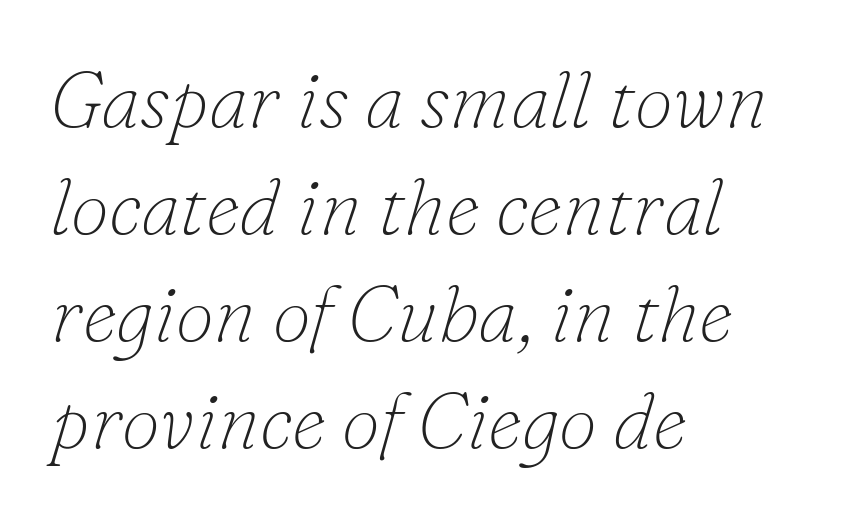
The image shows 78 px thin serif type, italic (leaning right); set left-aligned, normal line spacing (1.37x), normal letter spacing, not underlined; low stroke contrast and a small x-height.
